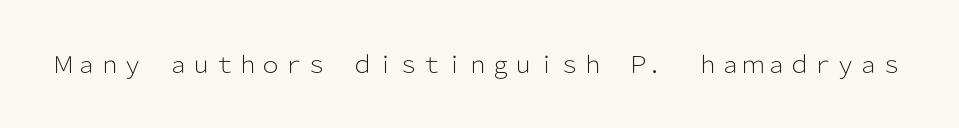
The image shows 23 px text type, upright; set normal letter spacing, not underlined.
